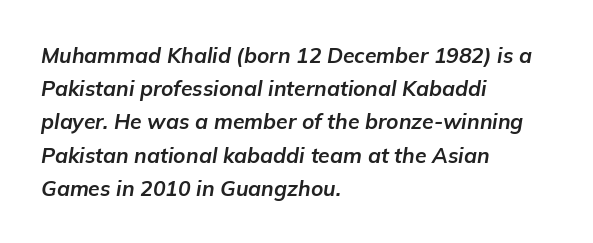
Q: Is the text bold? A: Yes.
Q: Is the text italic (slanted)? A: Yes, it leans right by about 9 degrees.
Q: Is the text underlined? A: No.
Q: How is the paragraph aligned? A: Left-aligned.
Q: Is the spacing between letters normal or unusually wide? A: Normal.
Q: Is the spacing between lines tight, normal or loose? A: Normal.
